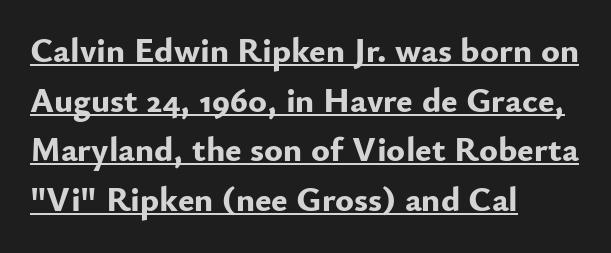
Q: Is the text bold? A: Yes.
Q: Is the text italic (slanted)? A: No, it is upright.
Q: Is the typeface a serif or a sans-serif typeface? A: Sans-serif.
Q: Is the text underlined? A: Yes.
Q: How is the paragraph aligned? A: Left-aligned.
Q: Is the spacing between letters normal or unusually wide? A: Normal.
Q: Is the spacing between lines tight, normal or loose? A: Normal.
Q: Width (condensed, normal, or wide)? A: Normal.
Q: Stroke contrast? A: Low.
Q: x-height? A: Small.
Q: Monospaced? A: No.
